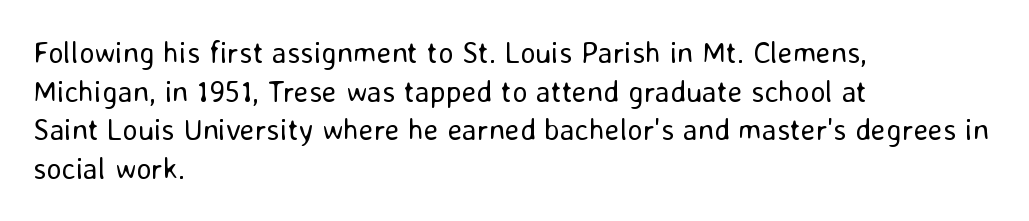
Classification — sans serif. The line texture is even and compact thanks to regular tracking. No italicization has been applied; the sample stays upright. Has an underline been added? It has not.
